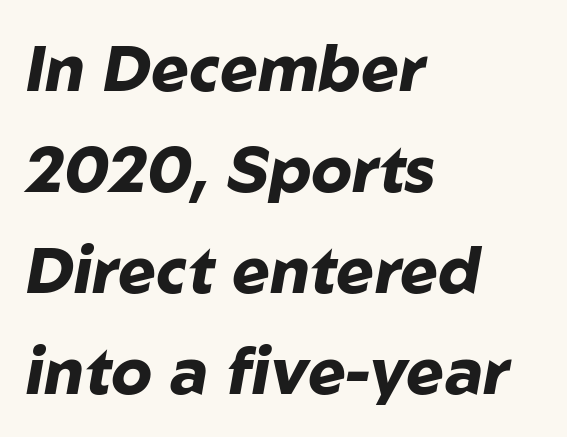
{"italic": "yes", "lean": "right", "slant_degrees": 10, "bold": "yes", "weight": "heavy", "width": "normal", "stroke_contrast": "low", "x_height": "medium", "monospaced": "no", "underline": "no", "align": "left", "line_spacing": "normal", "line_spacing_ratio": 1.58, "letter_spacing": "normal", "letter_spacing_em": 0.0, "glyph_px": 64}
